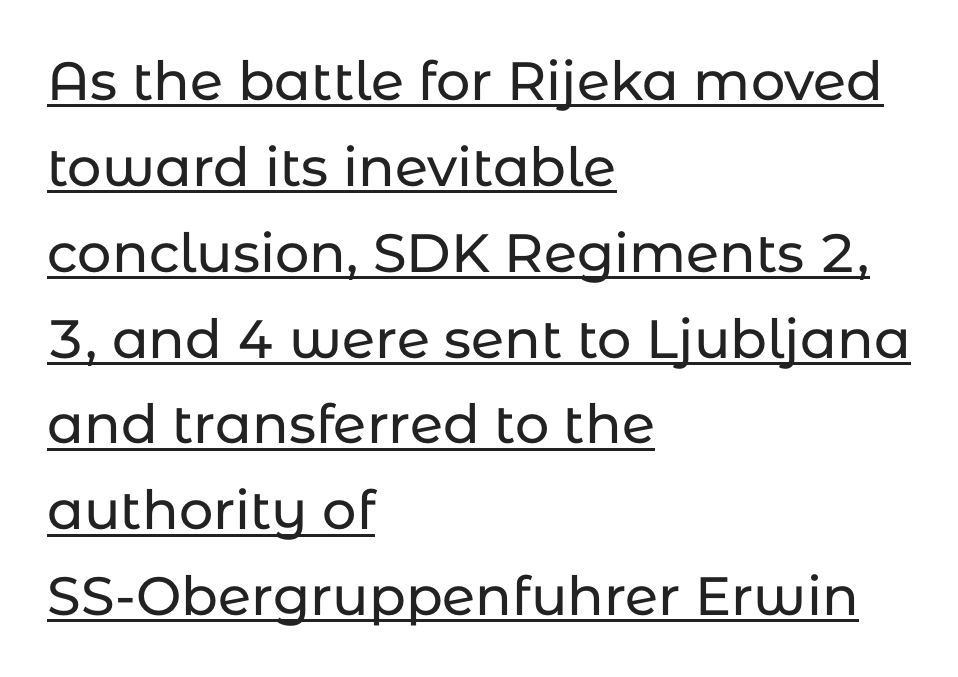
Q: Is the text italic (slanted)? A: No, it is upright.
Q: Is the typeface a serif or a sans-serif typeface? A: Sans-serif.
Q: Is the text underlined? A: Yes.
Q: How is the paragraph aligned? A: Left-aligned.
Q: Is the spacing between letters normal or unusually wide? A: Normal.
Q: Is the spacing between lines tight, normal or loose? A: Normal.
Q: Width (condensed, normal, or wide)? A: Normal.
Q: Stroke contrast? A: Low.
Q: x-height? A: Medium.
Q: Monospaced? A: No.
